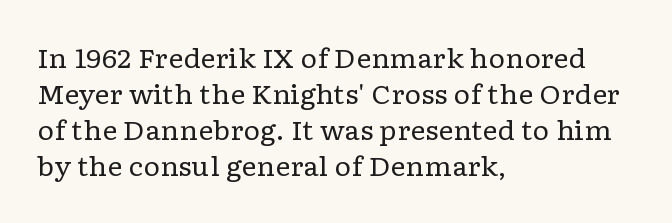
Q: Is the text bold? A: No.
Q: Is the text italic (slanted)? A: No, it is upright.
Q: Is the text underlined? A: No.
Q: How is the paragraph aligned? A: Left-aligned.
Q: Is the spacing between letters normal or unusually wide? A: Normal.
Q: Is the spacing between lines tight, normal or loose? A: Normal.
